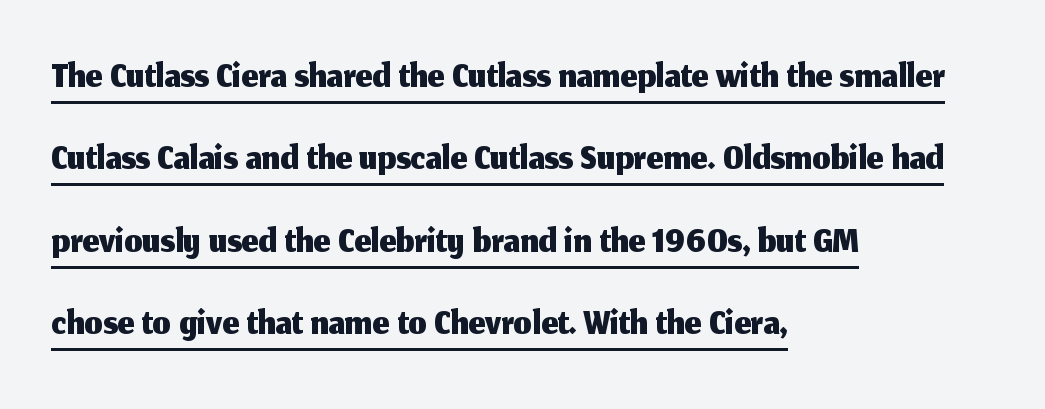
Q: Is the text italic (slanted)? A: No, it is upright.
Q: Is the typeface a serif or a sans-serif typeface? A: Sans-serif.
Q: Is the text underlined? A: Yes.
Q: How is the paragraph aligned? A: Left-aligned.
Q: Is the spacing between letters normal or unusually wide? A: Normal.
Q: Is the spacing between lines tight, normal or loose? A: Normal.
Q: Width (condensed, normal, or wide)? A: Normal.
Q: Stroke contrast? A: Medium.
Q: x-height? A: Medium.
Q: Monospaced? A: No.
